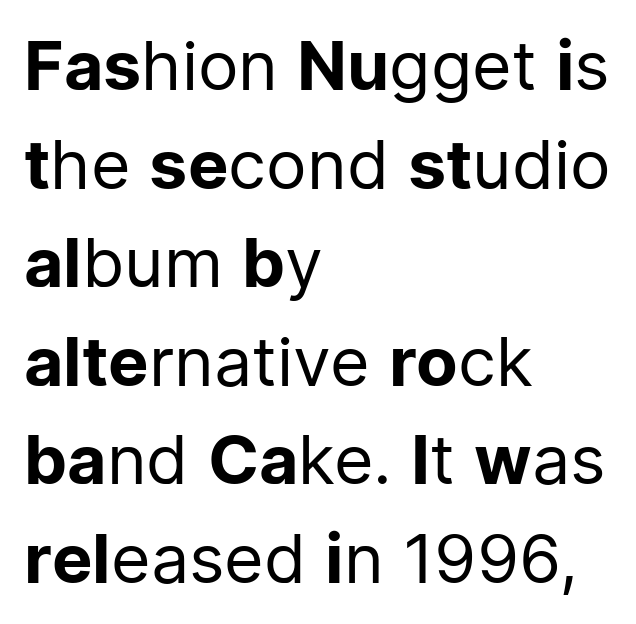
Unlike italic type, these characters show no tilt at all. The passage shown has conventional tracking throughout. Visually the block forms a straight wall on the left and a jagged coastline on the right. Leading matches the norm, producing a regular column.
